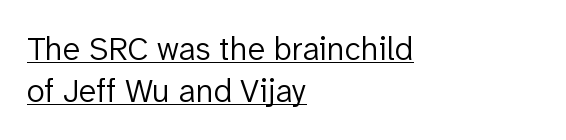
Quick note: not italic, upright. A student would call this left alignment; a typographer would say flush left, rag right. No heavy texture on the line: the type isn't bold. Examine the stroke ends and you'll find no serifs.
